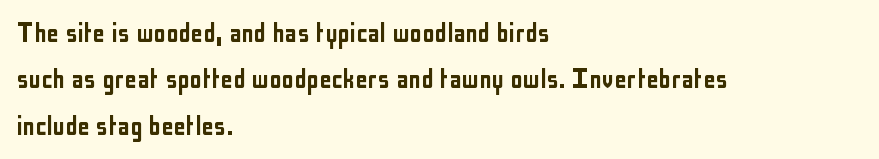
Q: Is the text italic (slanted)? A: No, it is upright.
Q: Is the typeface a serif or a sans-serif typeface? A: Sans-serif.
Q: Is the text underlined? A: No.
Q: How is the paragraph aligned? A: Left-aligned.
Q: Is the spacing between letters normal or unusually wide? A: Normal.
Q: Is the spacing between lines tight, normal or loose? A: Normal.
Q: Width (condensed, normal, or wide)? A: Condensed.
Q: Stroke contrast? A: Low.
Q: x-height? A: Medium.
Q: Monospaced? A: No.
